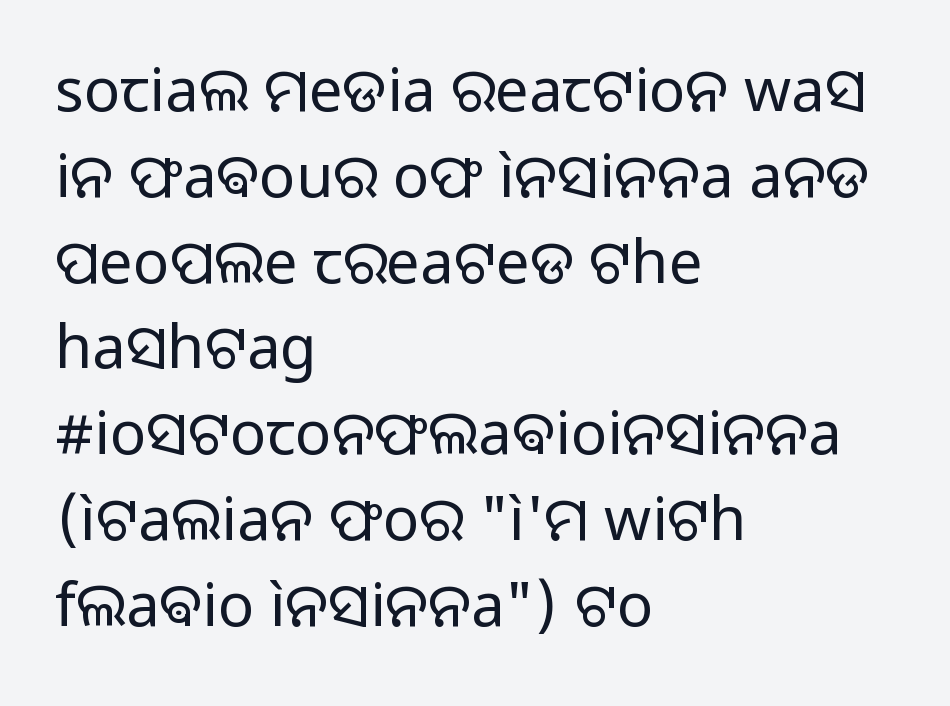
{"serif": "no", "italic": "no", "bold": "no", "weight": "regular", "width": "normal", "stroke_contrast": "low", "x_height": "medium", "monospaced": "no", "underline": "no", "align": "left", "line_spacing": "normal", "line_spacing_ratio": 1.43, "letter_spacing": "normal", "letter_spacing_em": 0.0, "glyph_px": 60}
